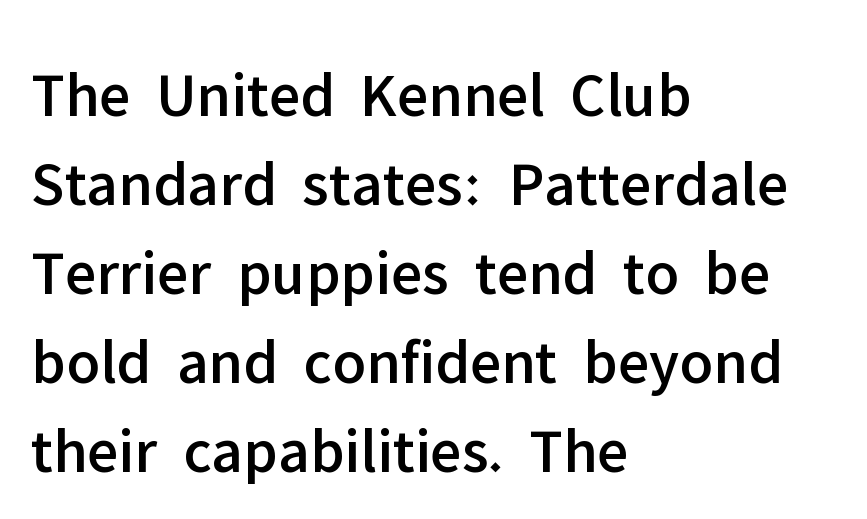
Here the designer chose a conventional face with non-uniform glyph widths. Visually the block forms a straight wall on the left and a jagged coastline on the right. Has an underline been added? It has not. Inter-character spacing is left at the font's built-in metrics. The designer left line spacing at the default.
